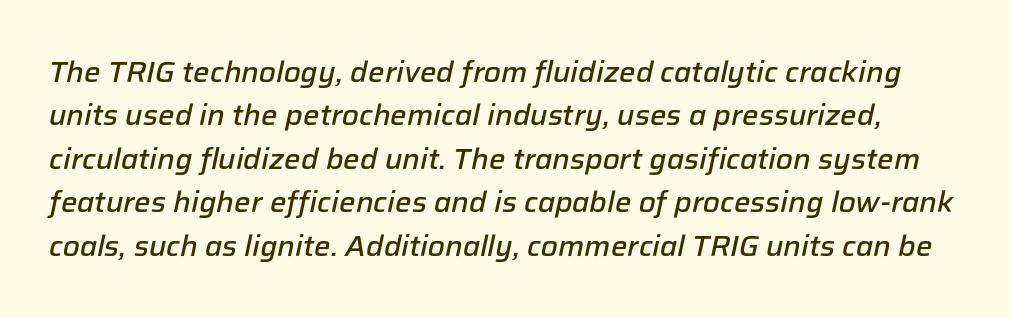
The image shows 29 px semibold type, italic (leaning right); set normal line spacing (1.5x), normal letter spacing, not underlined; low stroke contrast and a medium x-height.
